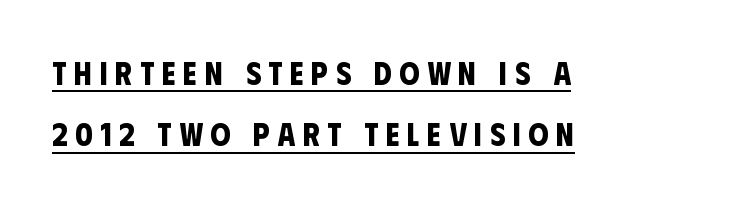
{"serif": "no", "bold": "yes", "weight": "bold", "width": "condensed", "stroke_contrast": "low", "x_height": "large", "monospaced": "no", "underline": "yes", "align": "left", "line_spacing": "loose", "line_spacing_ratio": 1.92, "letter_spacing": "wide", "letter_spacing_em": 0.24, "glyph_px": 32}
